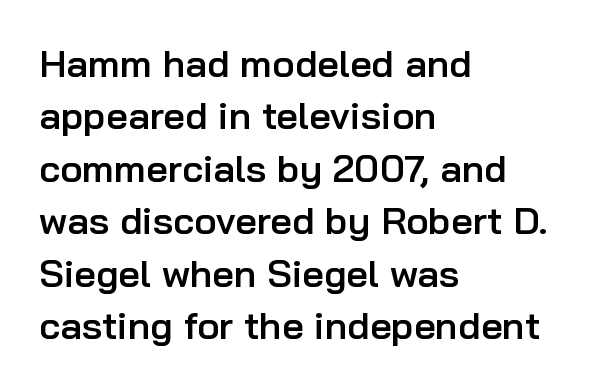
{"serif": "no", "italic": "no", "bold": "semi", "weight": "semibold", "width": "normal", "stroke_contrast": "low", "x_height": "medium", "monospaced": "no", "underline": "no", "align": "left", "line_spacing": "normal", "line_spacing_ratio": 1.38, "letter_spacing": "normal", "letter_spacing_em": 0.0, "glyph_px": 38}
